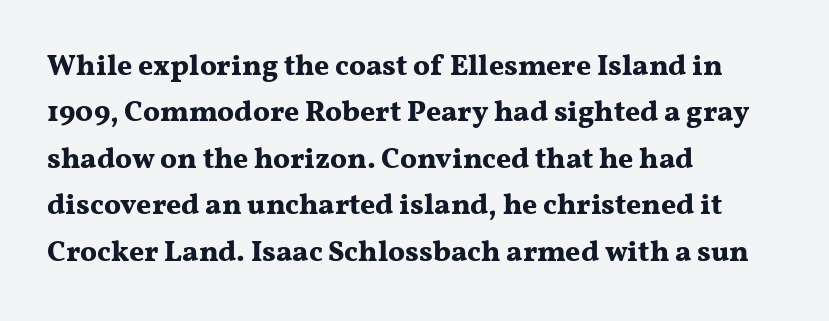
Q: Is the text bold? A: Yes.
Q: Is the text italic (slanted)? A: No, it is upright.
Q: Is the typeface a serif or a sans-serif typeface? A: Serif.
Q: Is the text underlined? A: No.
Q: How is the paragraph aligned? A: Left-aligned.
Q: Is the spacing between letters normal or unusually wide? A: Normal.
Q: Is the spacing between lines tight, normal or loose? A: Normal.
Q: Width (condensed, normal, or wide)? A: Wide.
Q: Stroke contrast? A: Medium.
Q: x-height? A: Medium.
Q: Monospaced? A: No.
